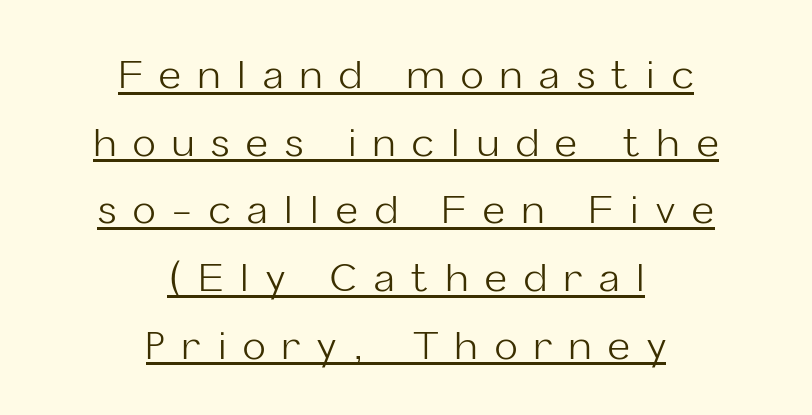
In terms of posture, this sample is upright. In CSS terms this would be text-align: center. Here the designer chose a conventional face with non-uniform glyph widths. A rule runs beneath these lines of type. The line texture is sparse and dotted thanks to wide tracking. I'd call this a sans setting — the letters go barefoot.
